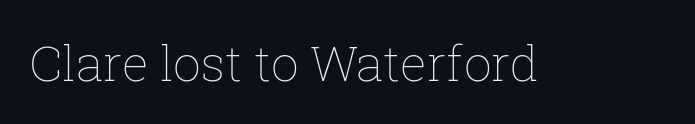
Note the varied advance widths — an 'i' is clearly narrower than an 'm'. The space directly below the letters is spotless. The face looks like a standard text weight, possibly lighter. A typesetter would mark this as roman, not italic.
